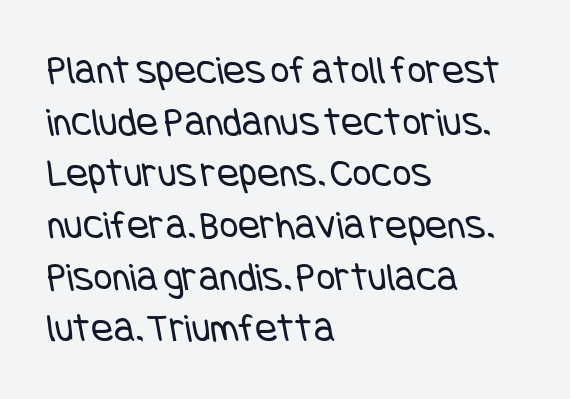
Q: Is the text bold? A: No.
Q: Is the typeface a serif or a sans-serif typeface? A: Sans-serif.
Q: Is the text underlined? A: No.
Q: How is the paragraph aligned? A: Left-aligned.
Q: Is the spacing between letters normal or unusually wide? A: Normal.
Q: Is the spacing between lines tight, normal or loose? A: Normal.
Q: Width (condensed, normal, or wide)? A: Condensed.
Q: Stroke contrast? A: Low.
Q: x-height? A: Large.
